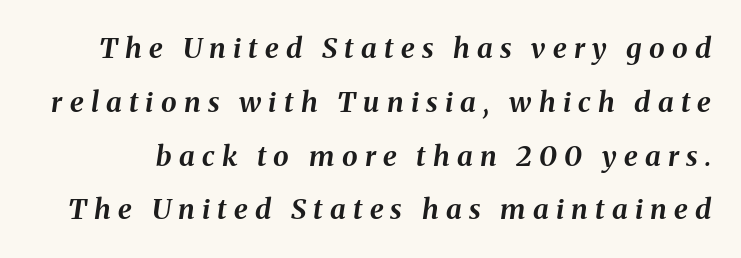
The image shows 28 px bold type, italic (leaning right); set loose line spacing (1.92x), unusually wide letter spacing (+0.26 em), not underlined; medium stroke contrast and a medium x-height.
